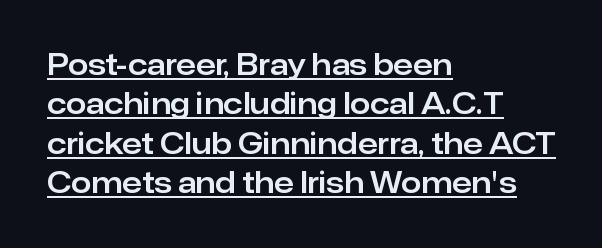
Q: Is the text italic (slanted)? A: No, it is upright.
Q: Is the typeface a serif or a sans-serif typeface? A: Sans-serif.
Q: Is the text underlined? A: Yes.
Q: How is the paragraph aligned? A: Left-aligned.
Q: Is the spacing between letters normal or unusually wide? A: Normal.
Q: Is the spacing between lines tight, normal or loose? A: Normal.
Q: Width (condensed, normal, or wide)? A: Normal.
Q: Stroke contrast? A: Low.
Q: x-height? A: Medium.
Q: Monospaced? A: No.
